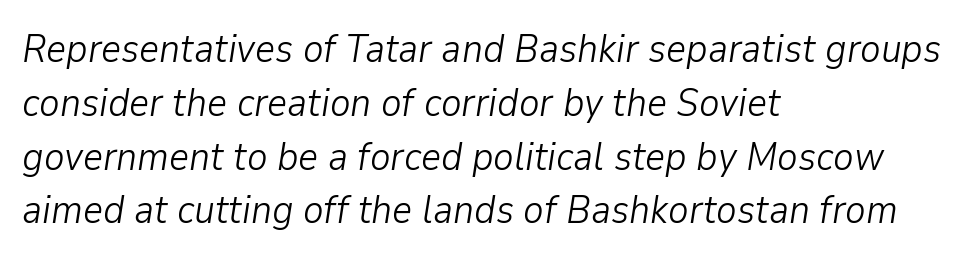
The image shows 39 px light type, italic (leaning right); set left-aligned, normal line spacing (1.38x), normal letter spacing, not underlined; low stroke contrast and a medium x-height.
